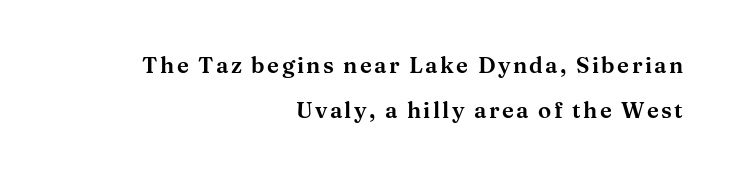
{"italic": "no", "underline": "no", "align": "right", "line_spacing": "loose", "line_spacing_ratio": 2.05, "glyph_px": 22}
